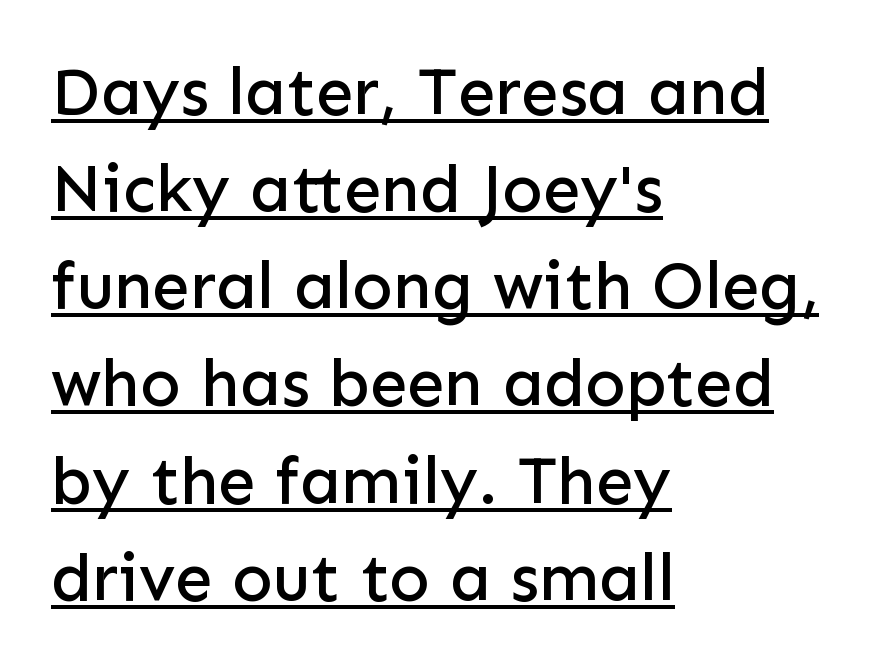
{"serif": "no", "italic": "no", "width": "normal", "stroke_contrast": "low", "x_height": "medium", "monospaced": "no", "underline": "yes", "align": "left", "line_spacing": "normal", "line_spacing_ratio": 1.45, "letter_spacing": "normal", "letter_spacing_em": 0.0, "glyph_px": 67}
